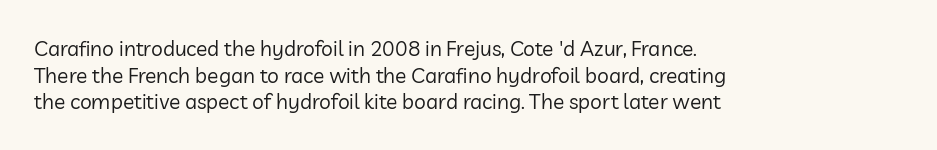
The image shows 21 px text type, upright; set left-aligned, normal line spacing (1.27x), normal letter spacing, not underlined.
